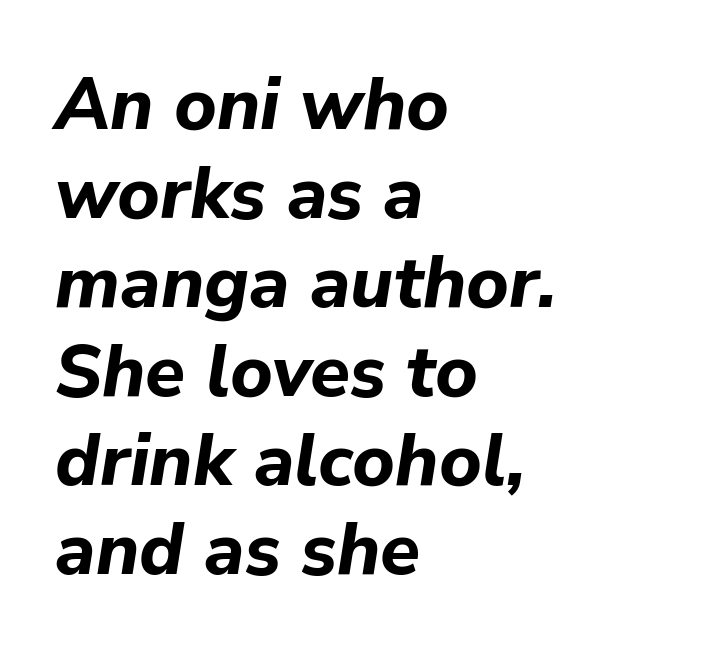
Heavy, bold letterforms. Short and long lines alike share a common starting point at left. Characters follow at the spacing the type designer built in. This is oblique type, the kind used for emphasis or titles. Do the characters align in a grid? No, the font is proportional. Glance below the letters and you will spot only blank space.
